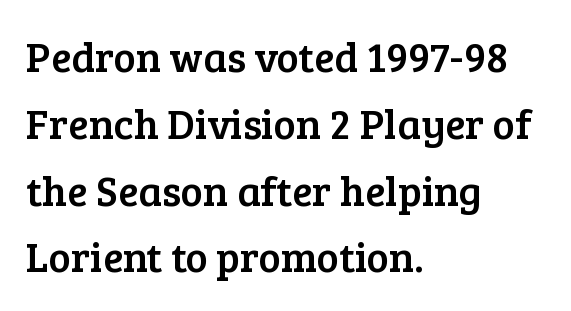
{"serif": "yes", "italic": "no", "width": "normal", "stroke_contrast": "low", "x_height": "medium", "monospaced": "no", "underline": "no", "align": "left", "line_spacing": "normal", "line_spacing_ratio": 1.59, "letter_spacing": "normal", "letter_spacing_em": 0.0, "glyph_px": 42}
